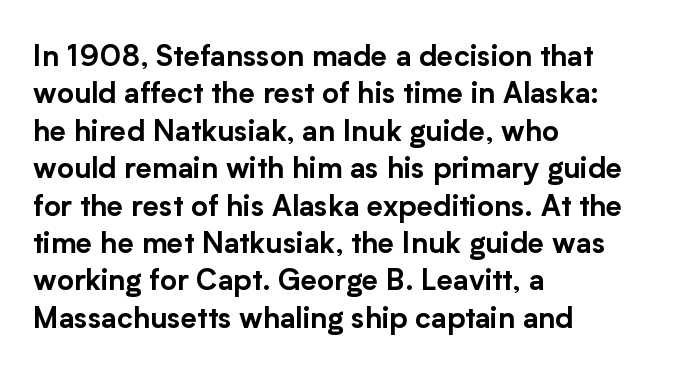
The image shows 29 px sans-serif type, upright; set left-aligned, normal line spacing (1.29x), normal letter spacing, not underlined; low stroke contrast and a medium x-height.
